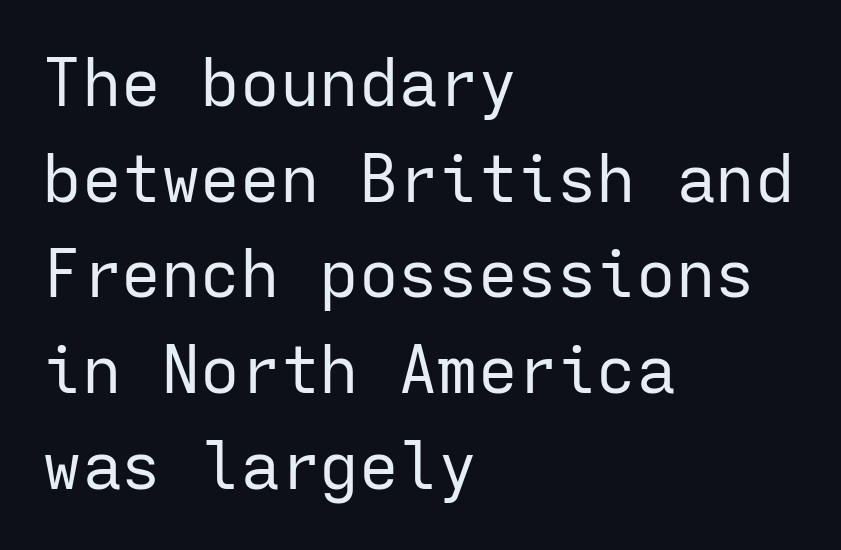
The image shows 66 px regular-weight sans-serif type, upright, monospaced; set left-aligned, normal line spacing (1.45x), normal letter spacing, not underlined; low stroke contrast and a medium x-height.
